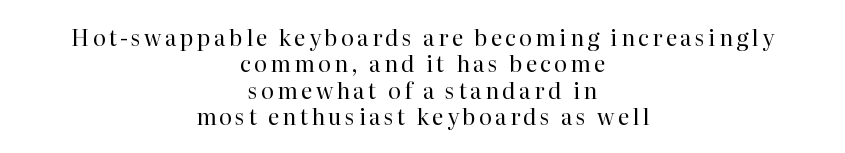
The image shows 22 px text type, upright; set centered, line spacing 1.2x, not underlined.
